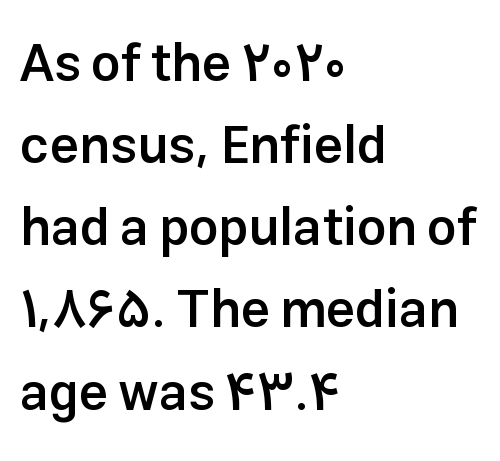
The image shows 52 px semibold sans-serif type, upright; set left-aligned, normal line spacing (1.58x), normal letter spacing, not underlined; low stroke contrast and a medium x-height.
